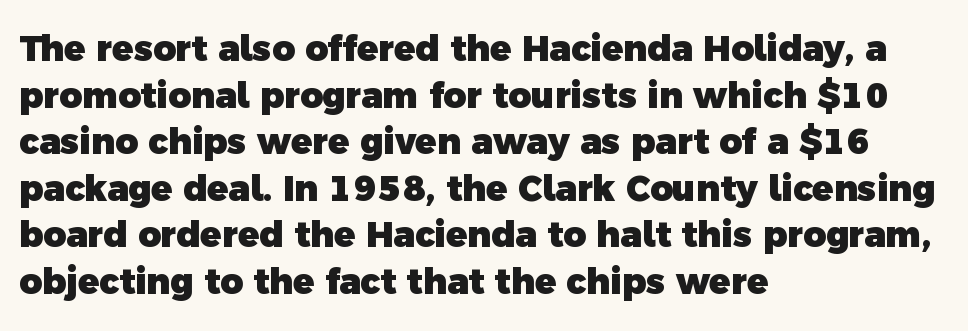
Q: Is the text bold? A: Yes.
Q: Is the typeface a serif or a sans-serif typeface? A: Sans-serif.
Q: Is the text underlined? A: No.
Q: How is the paragraph aligned? A: Left-aligned.
Q: Is the spacing between letters normal or unusually wide? A: Normal.
Q: Is the spacing between lines tight, normal or loose? A: Normal.
Q: Width (condensed, normal, or wide)? A: Normal.
Q: x-height? A: Medium.
Q: Monospaced? A: No.
